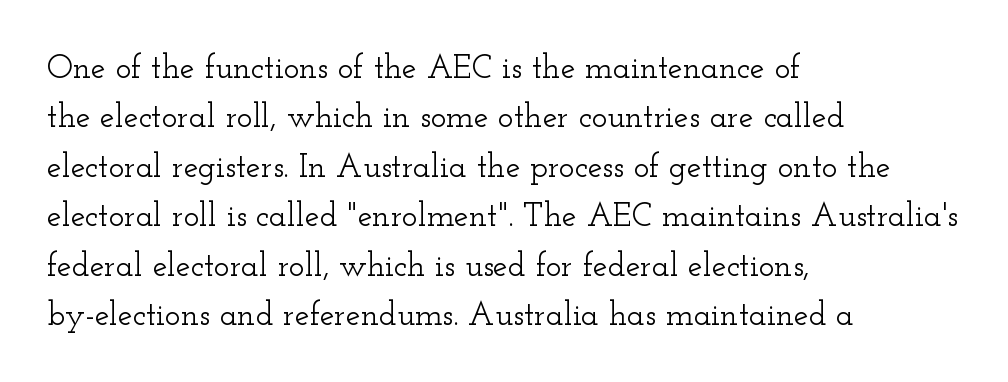
Letterform terminals end in serifs throughout the passage. Evenly set lines give the paragraph a standard silhouette. Upright lettering throughout. Caption: multi-line text, flush left, ragged right. The rendering uses natural spacing where letterforms have individual widths. A clean baseline with only descenders dipping below it.
